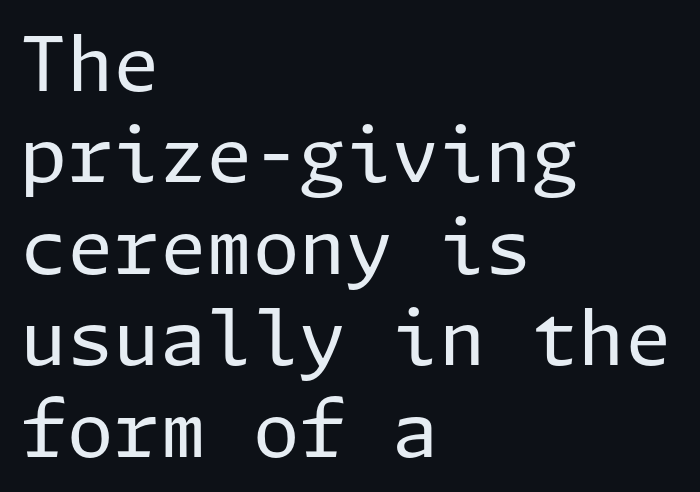
The image shows 75 px regular-weight sans-serif type, upright; set left-aligned, line spacing 1.22x, normal letter spacing, not underlined; low stroke contrast and a medium x-height.
